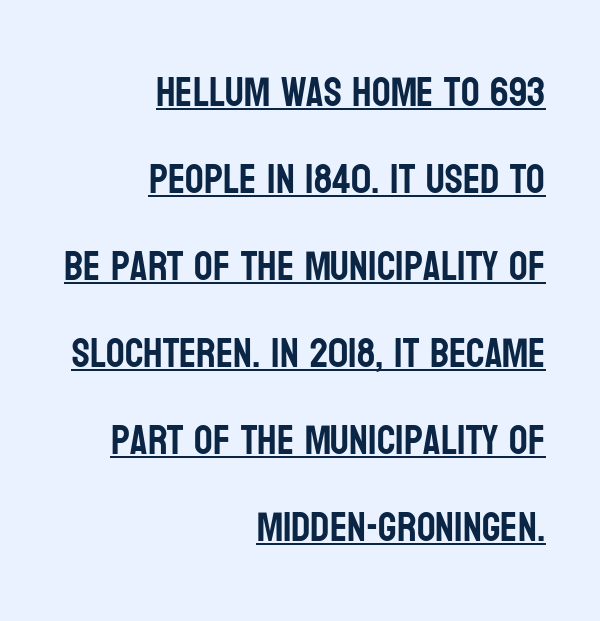
Q: Is the text italic (slanted)? A: No, it is upright.
Q: Is the typeface a serif or a sans-serif typeface? A: Sans-serif.
Q: Is the text underlined? A: Yes.
Q: How is the paragraph aligned? A: Right-aligned.
Q: Is the spacing between letters normal or unusually wide? A: Normal.
Q: Is the spacing between lines tight, normal or loose? A: Loose.
Q: Width (condensed, normal, or wide)? A: Condensed.
Q: Stroke contrast? A: Low.
Q: x-height? A: Large.
Q: Monospaced? A: No.
